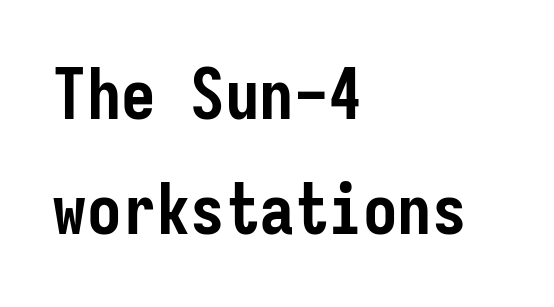
{"serif": "no", "italic": "no", "bold": "yes", "weight": "semibold", "width": "condensed", "stroke_contrast": "low", "x_height": "medium", "monospaced": "yes", "underline": "no", "align": "left", "line_spacing": "normal", "line_spacing_ratio": 1.67, "letter_spacing": "normal", "letter_spacing_em": 0.0, "glyph_px": 69}
